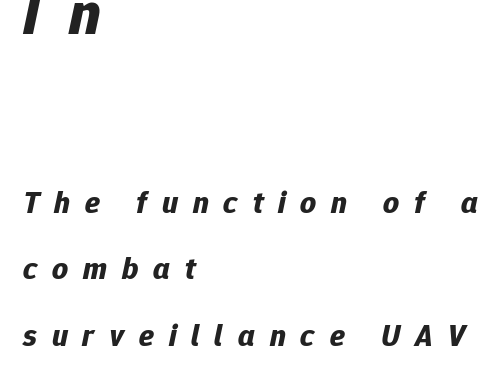
The image shows 62 px bold type, italic (leaning right); set left-aligned, loose line spacing (2.16x), unusually wide letter spacing (+0.48 em), not underlined; the first (top) block is 2.0x larger; low stroke contrast and a medium x-height.
